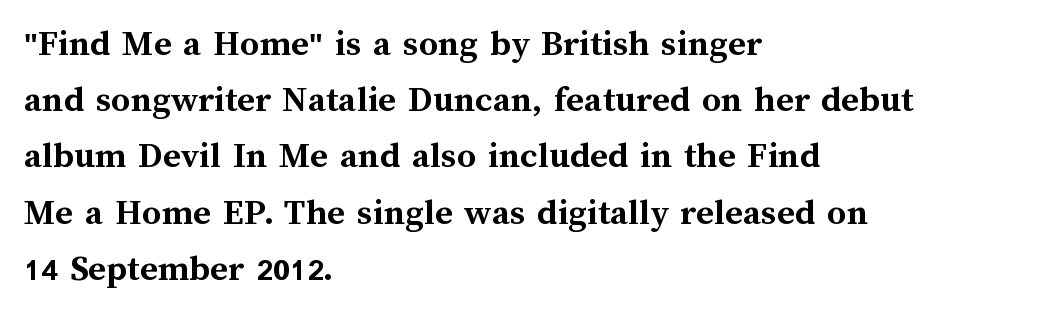
The image shows 38 px semibold type, upright; set left-aligned, normal line spacing (1.48x), normal letter spacing, not underlined; medium stroke contrast and a medium x-height.
